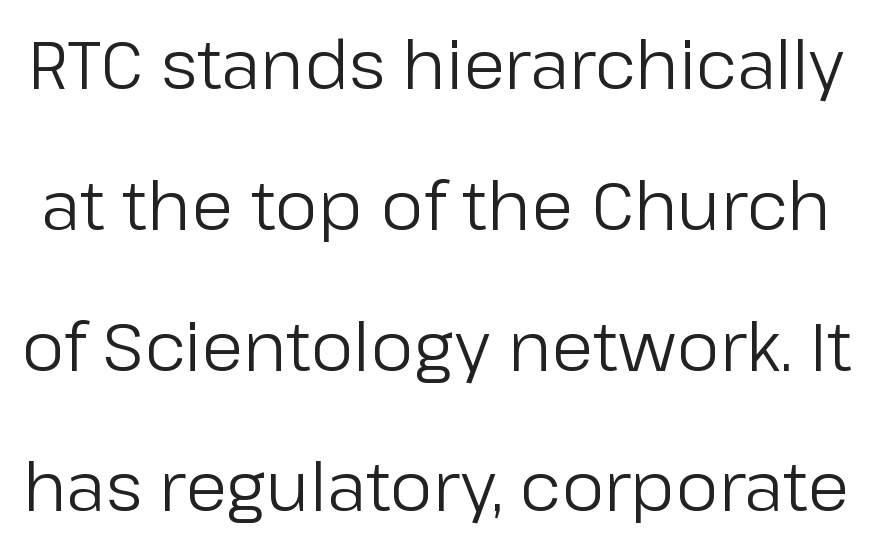
{"serif": "no", "italic": "no", "bold": "no", "weight": "regular", "width": "normal", "stroke_contrast": "low", "x_height": "medium", "monospaced": "no", "underline": "no", "line_spacing": "loose", "line_spacing_ratio": 2.07, "letter_spacing": "normal", "letter_spacing_em": 0.0, "glyph_px": 68}
